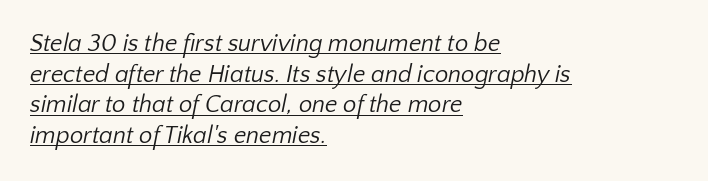
Q: Is the text bold? A: No.
Q: Is the text underlined? A: Yes.
Q: How is the paragraph aligned? A: Left-aligned.
Q: Is the spacing between letters normal or unusually wide? A: Normal.
Q: Is the spacing between lines tight, normal or loose? A: Normal.
